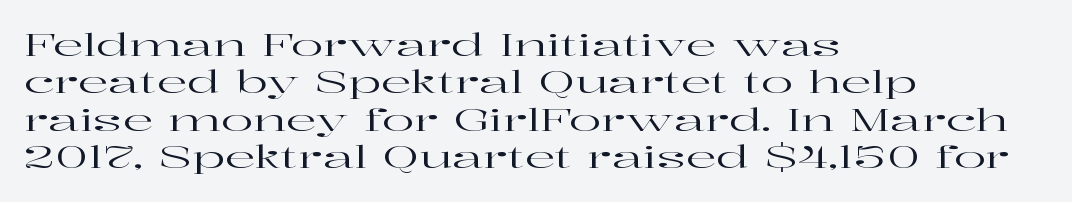
Q: Is the text italic (slanted)? A: No, it is upright.
Q: Is the typeface a serif or a sans-serif typeface? A: Serif.
Q: Is the text underlined? A: No.
Q: How is the paragraph aligned? A: Left-aligned.
Q: Is the spacing between letters normal or unusually wide? A: Normal.
Q: Is the spacing between lines tight, normal or loose? A: Normal.
Q: Width (condensed, normal, or wide)? A: Wide.
Q: Stroke contrast? A: High.
Q: x-height? A: Medium.
Q: Monospaced? A: No.
